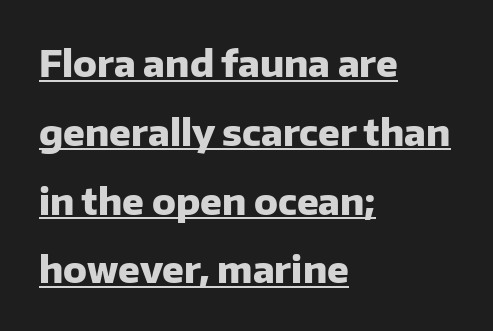
Q: Is the text bold? A: Yes.
Q: Is the text italic (slanted)? A: No, it is upright.
Q: Is the typeface a serif or a sans-serif typeface? A: Sans-serif.
Q: Is the text underlined? A: Yes.
Q: How is the paragraph aligned? A: Left-aligned.
Q: Is the spacing between letters normal or unusually wide? A: Normal.
Q: Is the spacing between lines tight, normal or loose? A: Loose.
Q: Width (condensed, normal, or wide)? A: Normal.
Q: Stroke contrast? A: Low.
Q: x-height? A: Medium.
Q: Monospaced? A: No.
